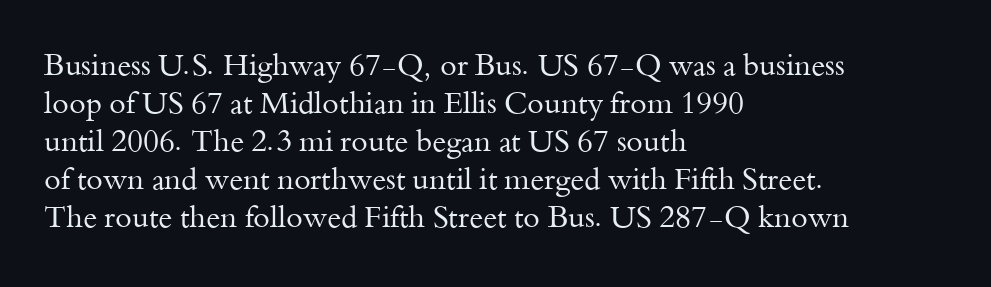
Caption: multi-line text, flush left, ragged right. The face looks like a standard text weight, possibly lighter. Tall strokes in this sample are plumb rather than angled. Regarding leading, the lines here are spaced in the standard way. The letters carry serifs — small finishing strokes at the ends of their stems. These lines are rendered in a variable-pitch font.
